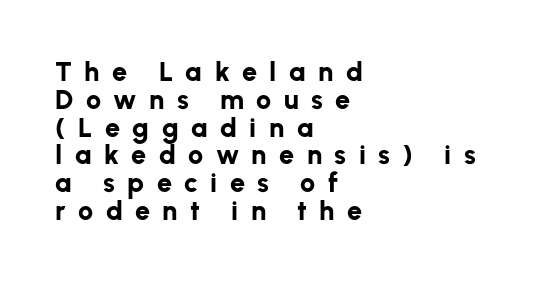
{"italic": "no", "bold": "yes", "underline": "no", "align": "left", "line_spacing": "tight", "line_spacing_ratio": 1.03, "letter_spacing": "wide", "letter_spacing_em": 0.46, "glyph_px": 27}
